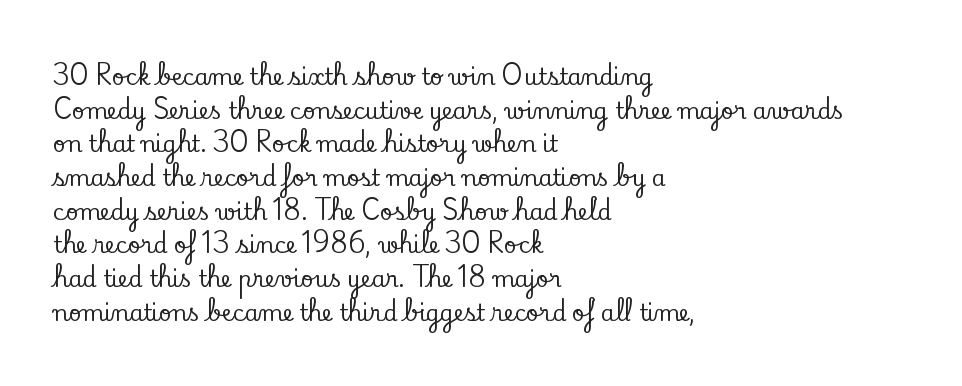
The image shows 22 px text type, upright; set left-aligned, normal line spacing (1.53x), normal letter spacing, not underlined.
